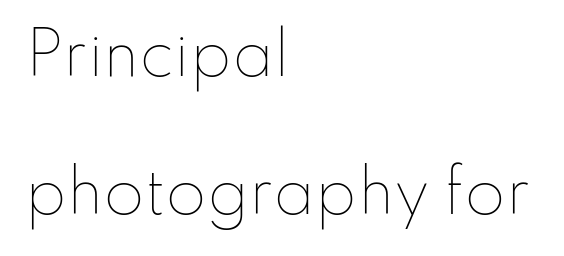
Proportional: the letters do not fall into vertical columns. Airy leading. You can tell it's not italic because the verticals are truly vertical. A light-to-regular cut is what we see here. Does extra space separate the letters? No, they use regular spacing. Plain, unruled lines of type.
